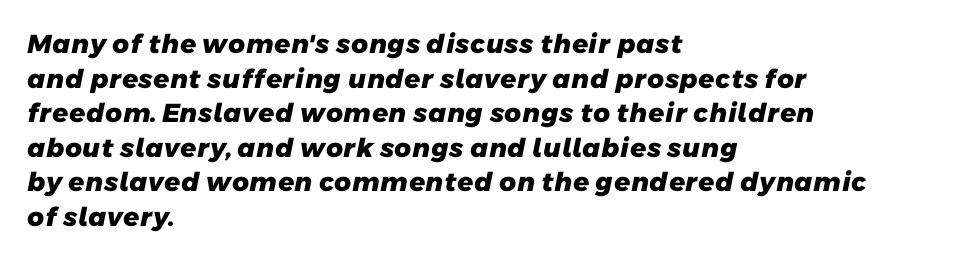
{"bold": "yes", "underline": "no", "align": "left", "line_spacing": "normal", "line_spacing_ratio": 1.33, "letter_spacing": "normal", "letter_spacing_em": 0.0, "glyph_px": 26}
